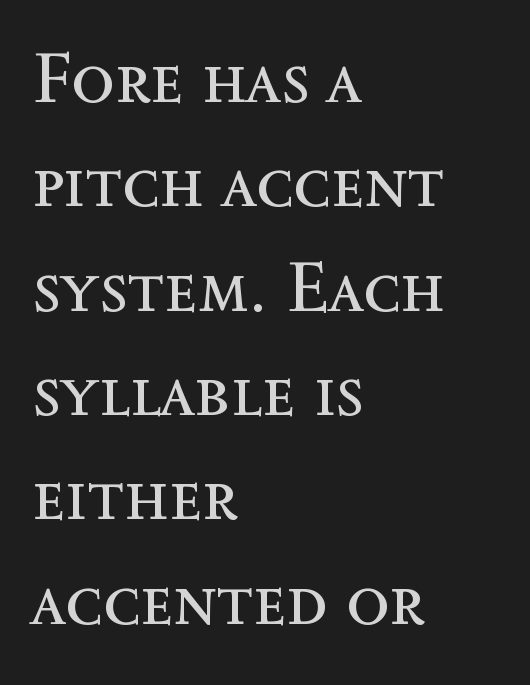
The rendering uses a moderate line-height, typical for paragraphs. Horizontally, the lines are justified to the leading edge only. A roman cut, with each character standing at attention. The space directly below the letters is spotless. This sample uses plain, unmodified letter spacing. The weight would be labelled regular, book, light, or lighter still.
